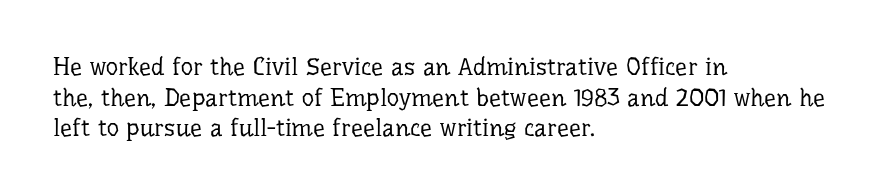
Is the type heavy? It reads as light-to-regular instead. Leftover space on each line is placed entirely after the last word. Characters follow at the spacing the type designer built in. The passage shown stacks its lines at a standard gap.
